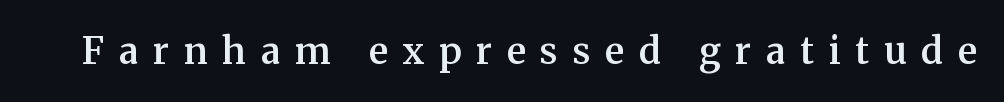
The image shows 37 px semibold serif type, upright; set unusually wide letter spacing (+0.4 em), not underlined; medium stroke contrast and a medium x-height.
